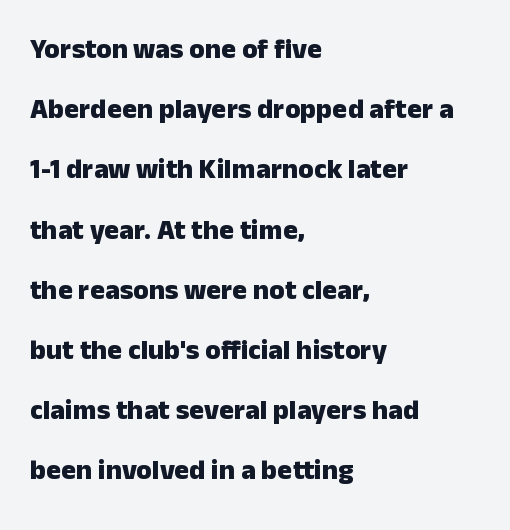
The string is rendered with underlining switched off. Here the designer chose a conventional face with non-uniform glyph widths. Is the letter spacing exaggerated? No — it looks like the ordinary default. The passage is arranged the way most books set body copy — flush left.
